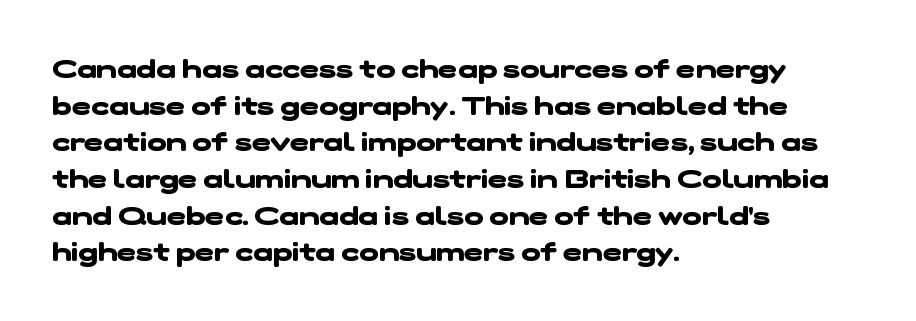
The image shows 26 px bold type; set left-aligned, normal line spacing (1.41x), normal letter spacing, not underlined.
